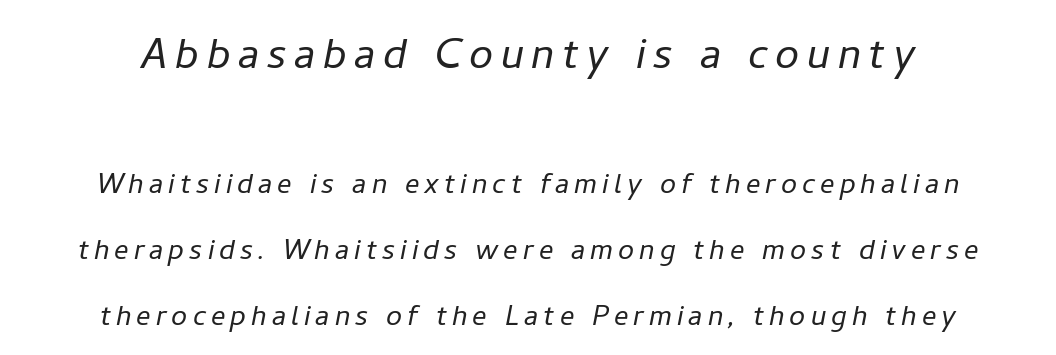
Q: Is the text bold? A: No.
Q: Is the text italic (slanted)? A: Yes, it leans right by about 11 degrees.
Q: Is the text underlined? A: No.
Q: How is the paragraph aligned? A: Centered.
Q: Which block of text is set in a larger size, the first (top) or the second (bottom)? A: The first (top) one.
Q: Width (condensed, normal, or wide)? A: Normal.
Q: Stroke contrast? A: Low.
Q: x-height? A: Medium.
Q: Monospaced? A: No.
